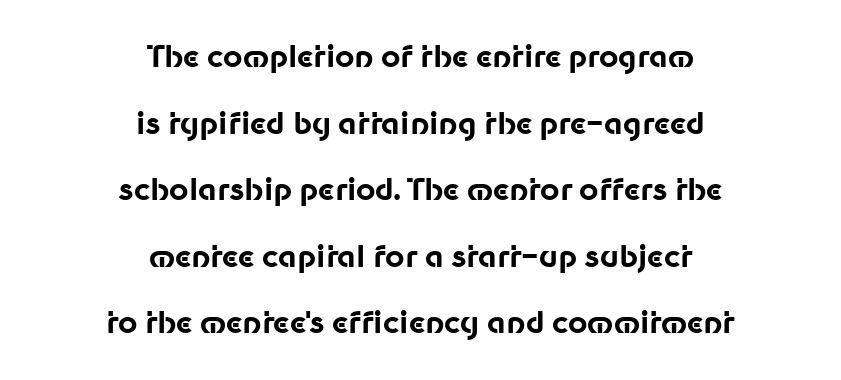
These lines stand farther apart than default settings would place them. Regarding serifs, this sample does without them. Look at the stroke-to-counter ratio: heavy, a bold. Note the varied advance widths — an 'i' is clearly narrower than an 'm'. This sample is center-justified, so both line endings float freely.
